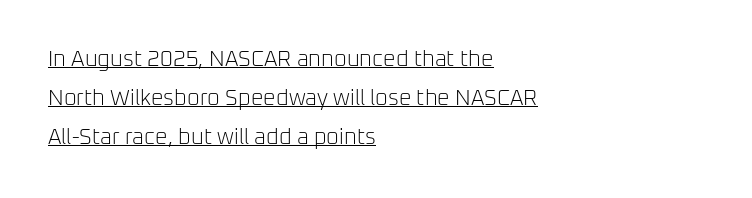
The image shows 22 px text type, upright; set left-aligned, line spacing 1.78x, normal letter spacing, underlined.
